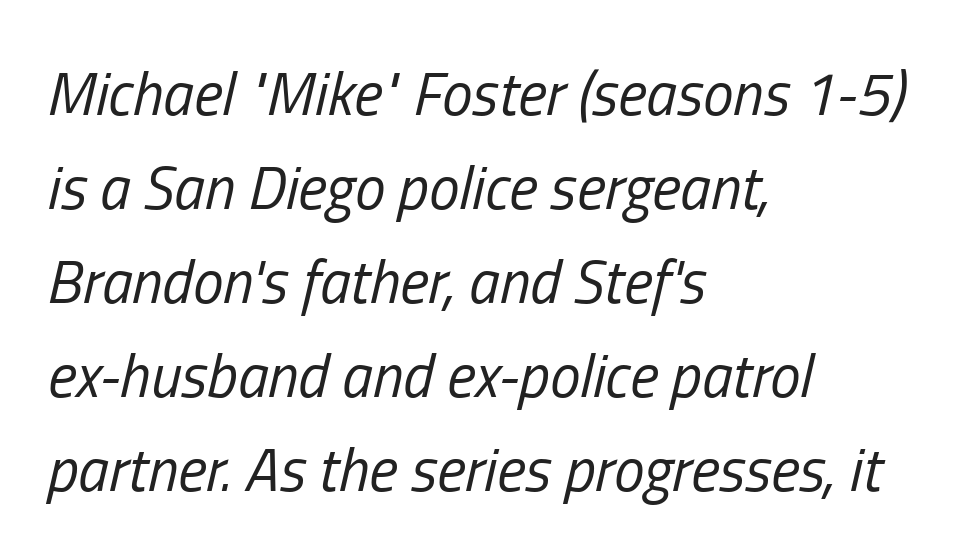
Clear beneath every line of the passage. Regarding leading, the lines here are spaced in the standard way. These lines are rendered in a variable-pitch font. Compared with typical body copy, the letter spacing here is the same.
